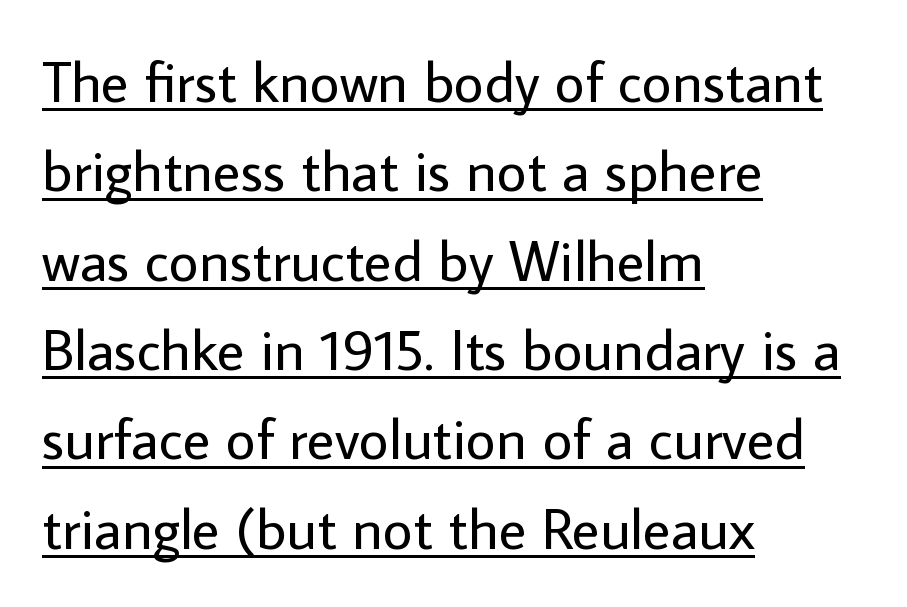
The image shows 58 px regular-weight sans-serif type, upright; set left-aligned, normal line spacing (1.54x), normal letter spacing, underlined; low stroke contrast and a medium x-height.
